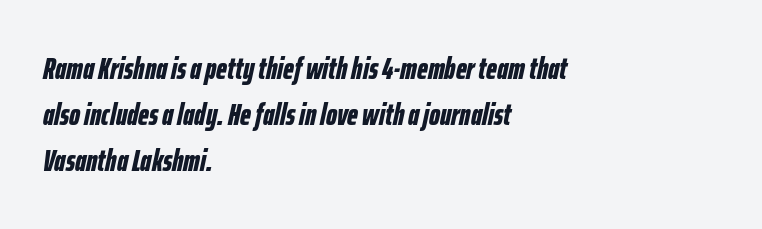
Q: Is the text bold? A: Yes.
Q: Is the text italic (slanted)? A: Yes, it leans right by about 12 degrees.
Q: Is the text underlined? A: No.
Q: How is the paragraph aligned? A: Left-aligned.
Q: Is the spacing between letters normal or unusually wide? A: Normal.
Q: Is the spacing between lines tight, normal or loose? A: Normal.
Q: Width (condensed, normal, or wide)? A: Condensed.
Q: Stroke contrast? A: Low.
Q: x-height? A: Medium.
Q: Monospaced? A: No.
